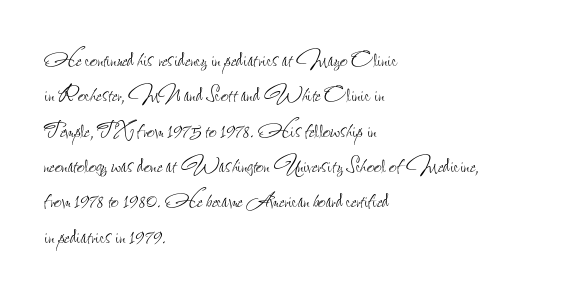
Q: Is the text bold? A: No.
Q: Is the text italic (slanted)? A: Yes.
Q: Is the text underlined? A: No.
Q: How is the paragraph aligned? A: Left-aligned.
Q: Is the spacing between letters normal or unusually wide? A: Normal.
Q: Is the spacing between lines tight, normal or loose? A: Normal.
